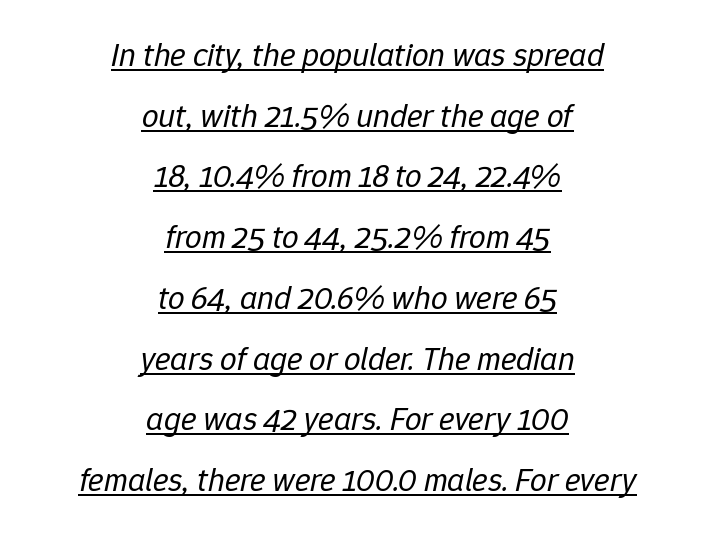
{"italic": "yes", "lean": "right", "slant_degrees": 12, "bold": "no", "weight": "regular", "width": "normal", "stroke_contrast": "low", "x_height": "medium", "monospaced": "no", "underline": "yes", "align": "center", "line_spacing_ratio": 1.84, "letter_spacing": "normal", "letter_spacing_em": 0.0, "glyph_px": 33}
